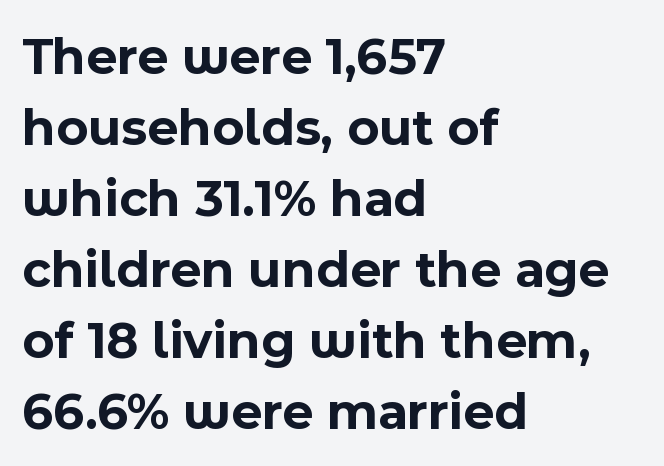
Q: Is the text bold? A: Yes.
Q: Is the text italic (slanted)? A: No, it is upright.
Q: Is the typeface a serif or a sans-serif typeface? A: Sans-serif.
Q: Is the text underlined? A: No.
Q: How is the paragraph aligned? A: Left-aligned.
Q: Is the spacing between letters normal or unusually wide? A: Normal.
Q: Is the spacing between lines tight, normal or loose? A: Normal.
Q: Width (condensed, normal, or wide)? A: Normal.
Q: x-height? A: Medium.
Q: Monospaced? A: No.
